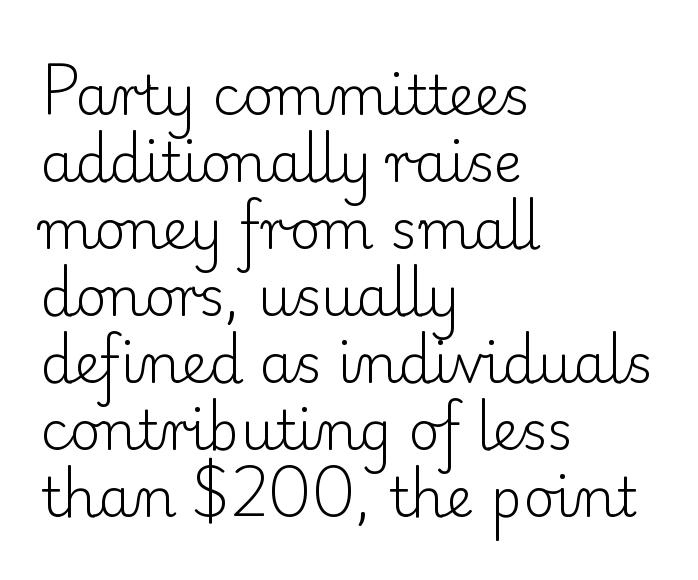
The image shows 54 px light type, upright; set left-aligned, line spacing 1.24x, normal letter spacing, not underlined; low stroke contrast and a small x-height.
